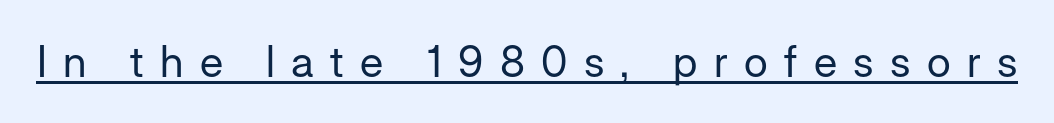
Underline: present. Rendered with straight, roman letterforms. Is this a sans? Yes — the strokes have no serifs. Weight class: somewhere from thin through regular. Do the characters align in a grid? No, the font is proportional.
